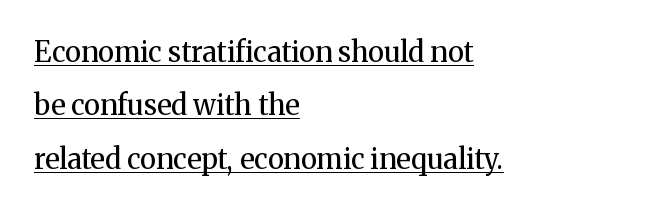
The rendered words wear a rule along their underside. These lines stand farther apart than default settings would place them. Students, note that the glyphs here touch the page at normal intervals. Note: serifs present on the glyphs.
